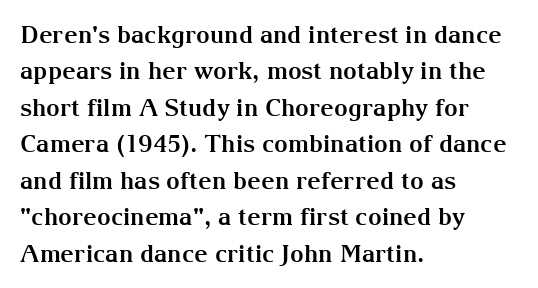
The designer left line spacing at the default. The horizontal fit of the characters is conventional and even. The specimen reads as upright at a glance. The passage shown is not underscored anywhere. The letters are bold, with thick, heavy strokes.
